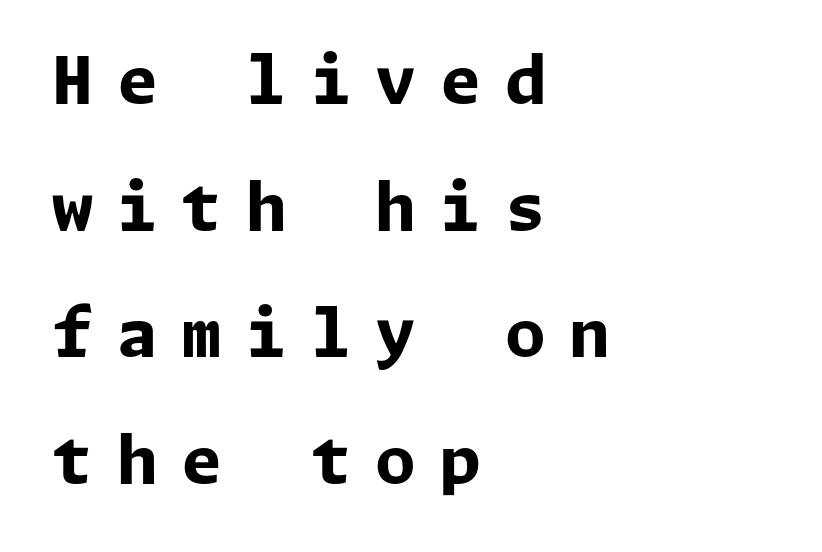
The image shows 66 px bold sans-serif type, upright; set left-aligned, loose line spacing (1.92x), unusually wide letter spacing (+0.36 em), not underlined; low stroke contrast and a medium x-height.
